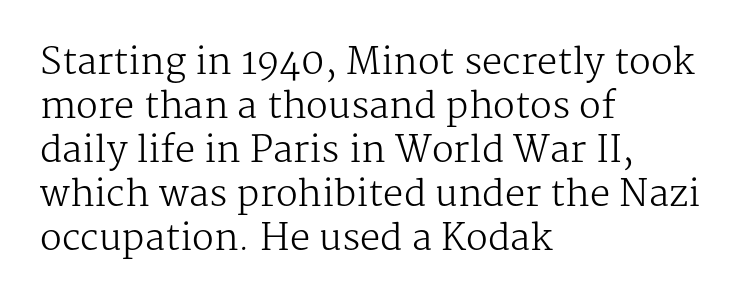
The image shows 36 px regular-weight serif type, upright; set left-aligned, line spacing 1.22x, normal letter spacing, not underlined; medium stroke contrast and a medium x-height.
